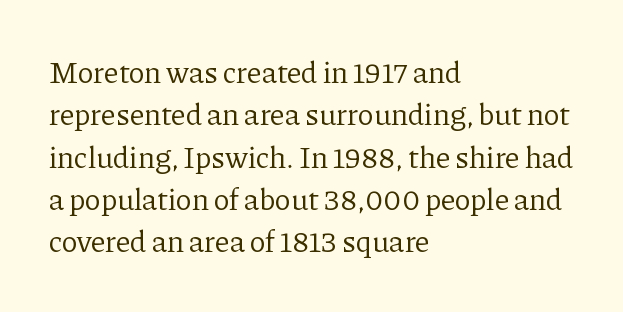
Q: Is the text bold? A: No.
Q: Is the text italic (slanted)? A: No, it is upright.
Q: Is the typeface a serif or a sans-serif typeface? A: Serif.
Q: Is the text underlined? A: No.
Q: How is the paragraph aligned? A: Left-aligned.
Q: Is the spacing between letters normal or unusually wide? A: Normal.
Q: Is the spacing between lines tight, normal or loose? A: Normal.
Q: Width (condensed, normal, or wide)? A: Normal.
Q: Stroke contrast? A: Low.
Q: x-height? A: Medium.
Q: Monospaced? A: No.
